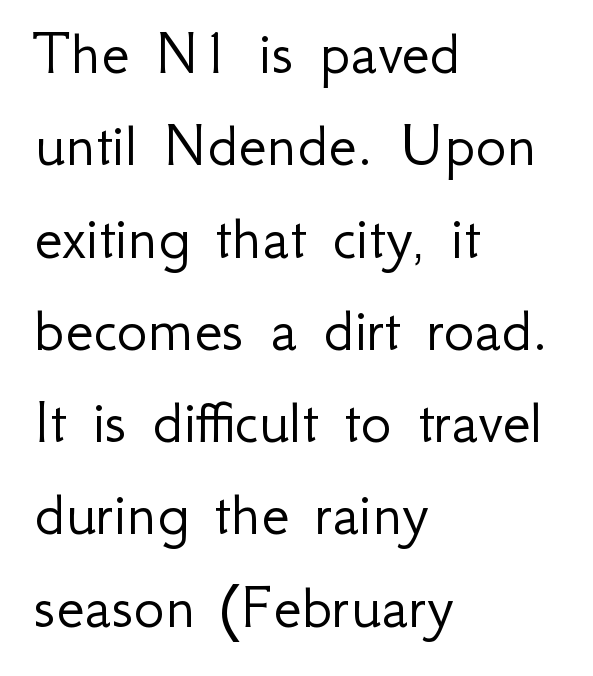
The face used here is a sans, in the tradition of grotesques and geometrics. Style check: upright. Teacher's note: observe the even left margin — that is flush-left alignment. Leading: standard. Heaviness? Minimal to ordinary, like unemphasized prose. Default kerning and tracking; the words read as compact shapes.
